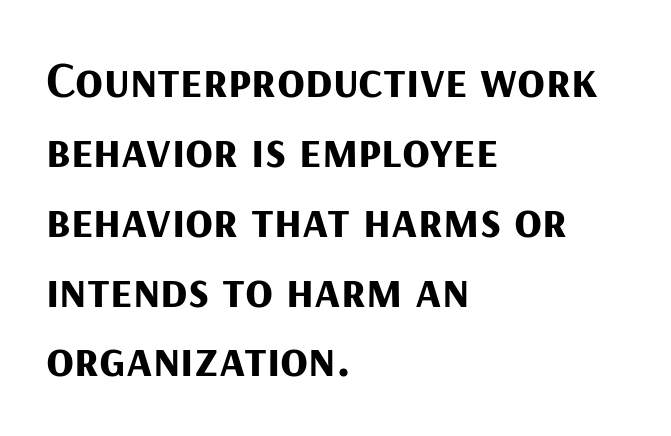
{"serif": "no", "italic": "no", "bold": "yes", "weight": "bold", "width": "normal", "stroke_contrast": "medium", "x_height": "medium", "monospaced": "no", "underline": "no", "align": "left", "line_spacing": "normal", "line_spacing_ratio": 1.37, "letter_spacing": "normal", "letter_spacing_em": 0.0, "glyph_px": 51}
